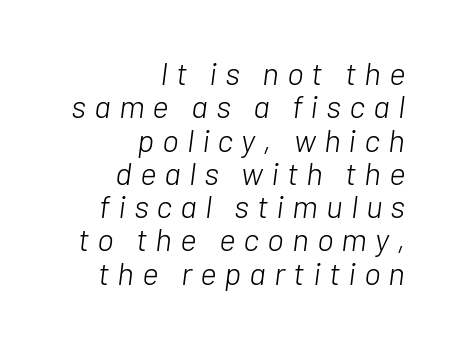
Q: Is the text bold? A: No.
Q: Is the text italic (slanted)? A: Yes, it leans right by about 7 degrees.
Q: Is the text underlined? A: No.
Q: How is the paragraph aligned? A: Right-aligned.
Q: Is the spacing between letters normal or unusually wide? A: Unusually wide.
Q: Is the spacing between lines tight, normal or loose? A: Tight.
Q: Width (condensed, normal, or wide)? A: Normal.
Q: Stroke contrast? A: Low.
Q: x-height? A: Medium.
Q: Monospaced? A: No.
